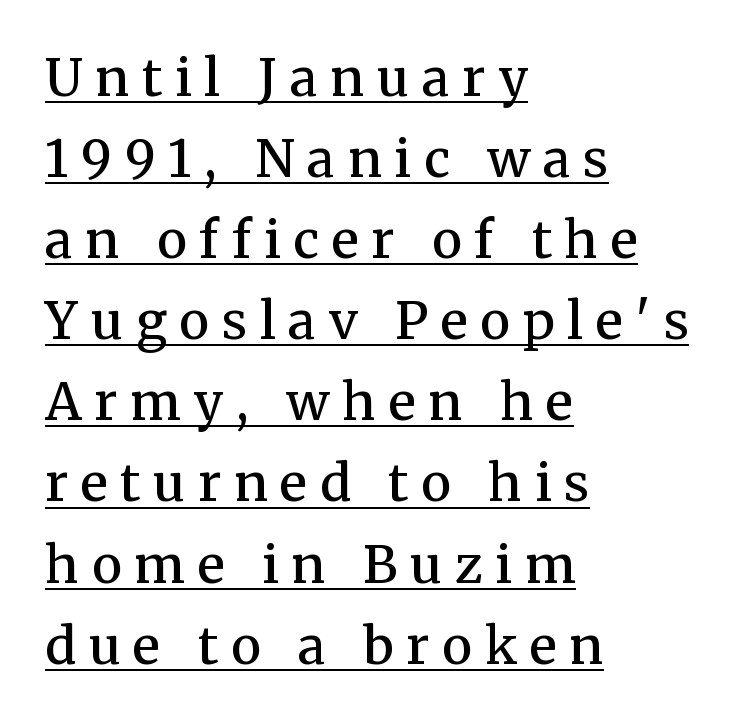
Q: Is the text bold? A: Semi-bold.
Q: Is the text italic (slanted)? A: No, it is upright.
Q: Is the typeface a serif or a sans-serif typeface? A: Serif.
Q: Is the text underlined? A: Yes.
Q: How is the paragraph aligned? A: Left-aligned.
Q: Is the spacing between letters normal or unusually wide? A: Unusually wide.
Q: Is the spacing between lines tight, normal or loose? A: Normal.
Q: Width (condensed, normal, or wide)? A: Normal.
Q: Stroke contrast? A: Medium.
Q: x-height? A: Medium.
Q: Monospaced? A: No.
